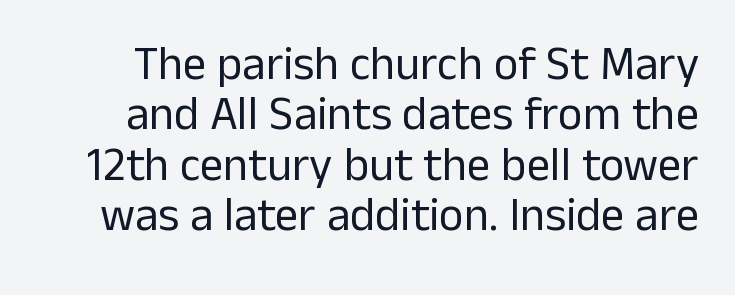
{"serif": "no", "italic": "no", "bold": "no", "weight": "regular", "width": "normal", "stroke_contrast": "low", "x_height": "medium", "monospaced": "no", "underline": "no", "line_spacing": "tight", "line_spacing_ratio": 1.07, "letter_spacing": "normal", "letter_spacing_em": 0.0, "glyph_px": 47}
